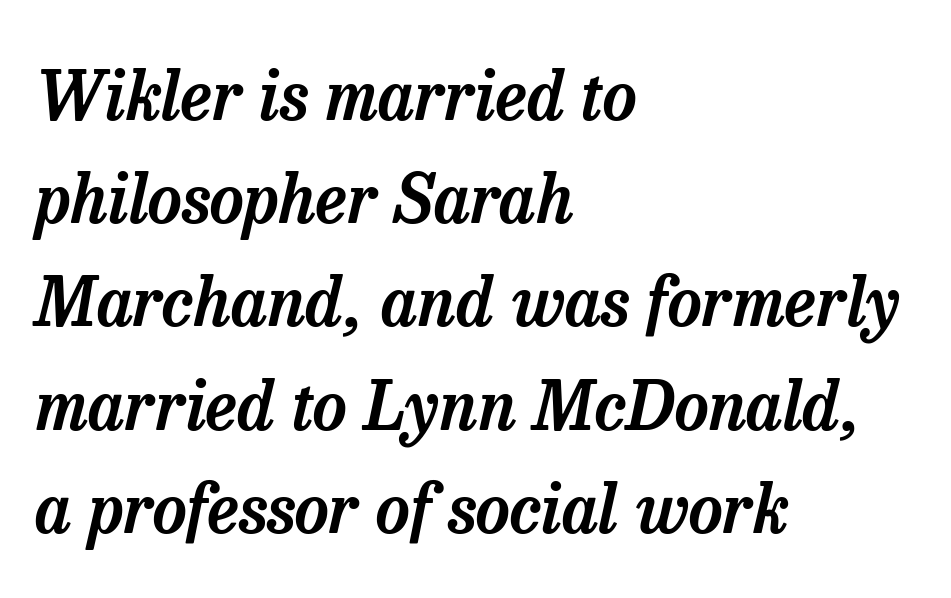
The image shows 67 px serif type, italic (leaning right); set left-aligned, normal line spacing (1.54x), normal letter spacing, not underlined; low stroke contrast and a medium x-height.
